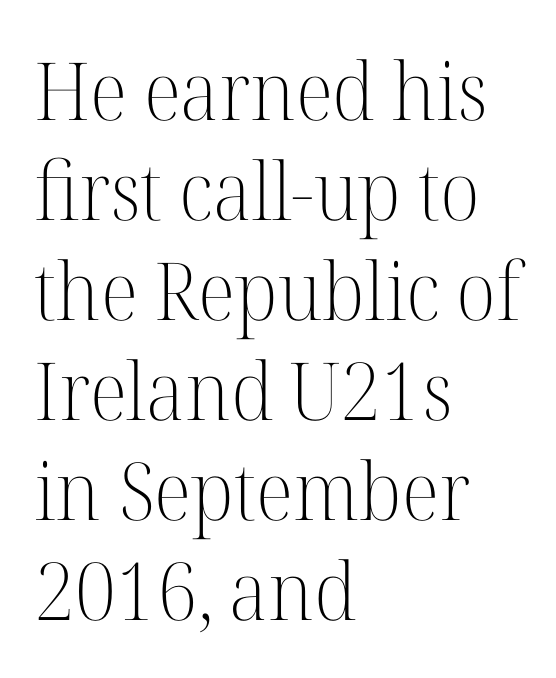
{"serif": "yes", "italic": "no", "bold": "no", "weight": "light", "width": "normal", "stroke_contrast": "high", "x_height": "medium", "monospaced": "no", "underline": "no", "align": "left", "line_spacing": "normal", "line_spacing_ratio": 1.25, "letter_spacing": "normal", "letter_spacing_em": 0.0, "glyph_px": 80}
